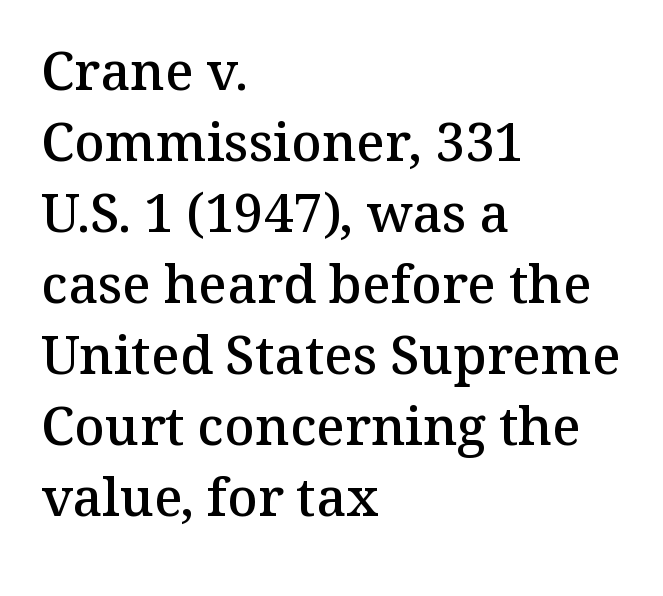
The image shows 53 px semibold serif type, upright; set left-aligned, normal line spacing (1.34x), normal letter spacing, not underlined; medium stroke contrast and a medium x-height.
